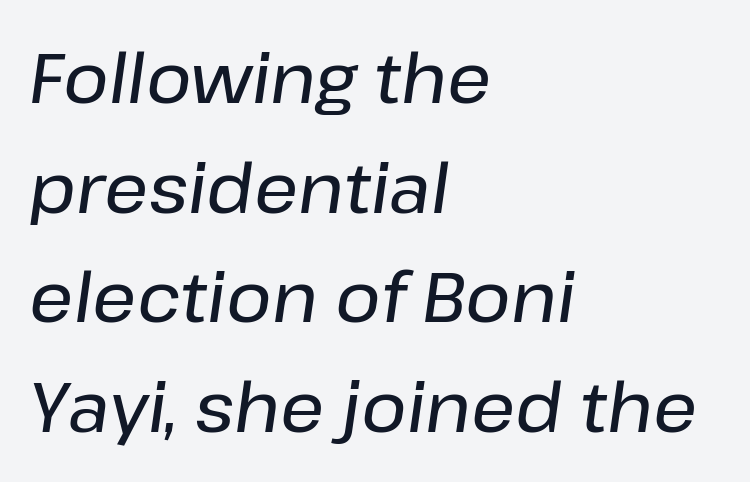
Is there much room between lines? A standard amount, neither cramped nor airy. Do the characters align in a grid? No, the font is proportional. The words here are not underlined. The rendering anchors every line to the left-hand side. Posture: slanted.
